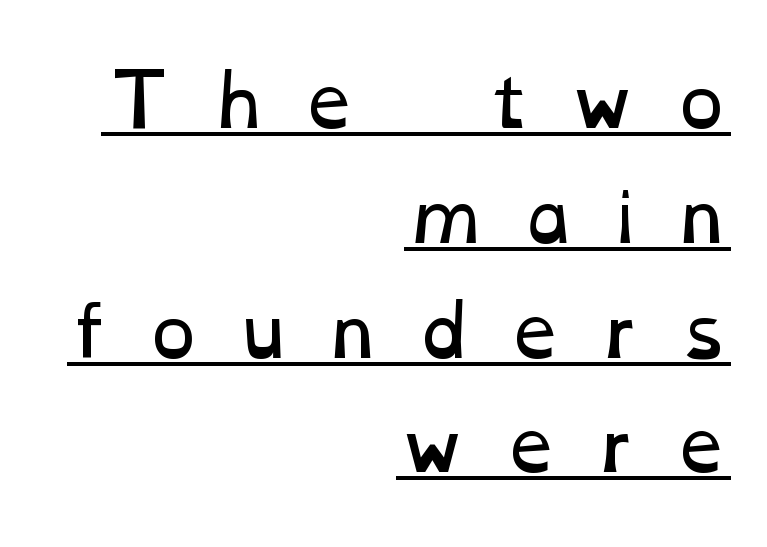
{"bold": "no", "weight": "regular", "width": "wide", "stroke_contrast": "low", "x_height": "medium", "monospaced": "no", "underline": "yes", "align": "right", "line_spacing": "normal", "line_spacing_ratio": 1.64, "letter_spacing": "wide", "letter_spacing_em": 0.47, "glyph_px": 70}
